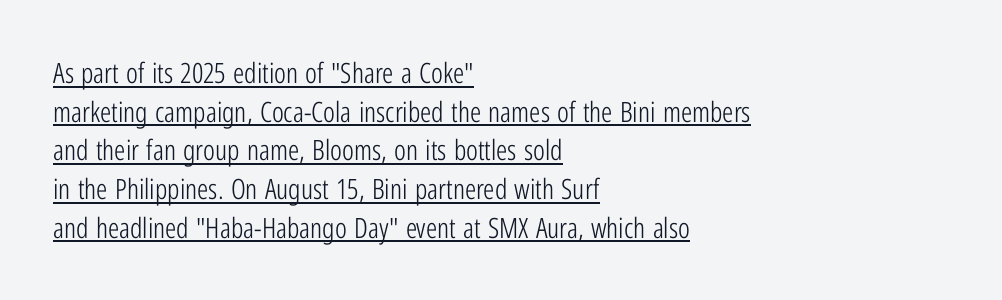
The image shows 28 px light, condensed sans-serif type, upright; set left-aligned, normal line spacing (1.38x), normal letter spacing, underlined; low stroke contrast and a medium x-height.
